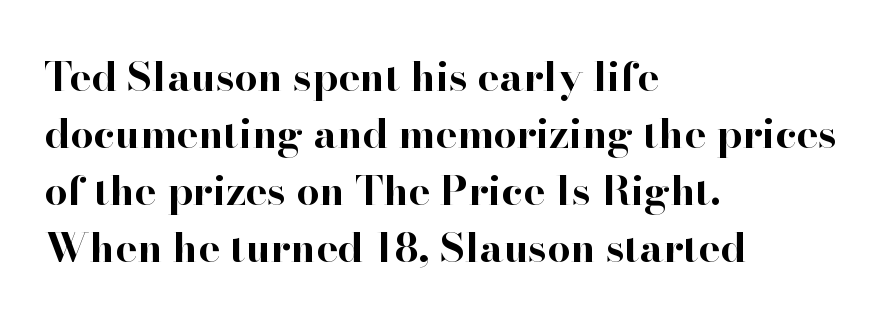
{"serif": "yes", "italic": "no", "bold": "yes", "weight": "bold", "width": "normal", "stroke_contrast": "high", "x_height": "small", "monospaced": "no", "underline": "no", "align": "left", "line_spacing": "normal", "line_spacing_ratio": 1.39, "letter_spacing": "normal", "letter_spacing_em": 0.0, "glyph_px": 41}
